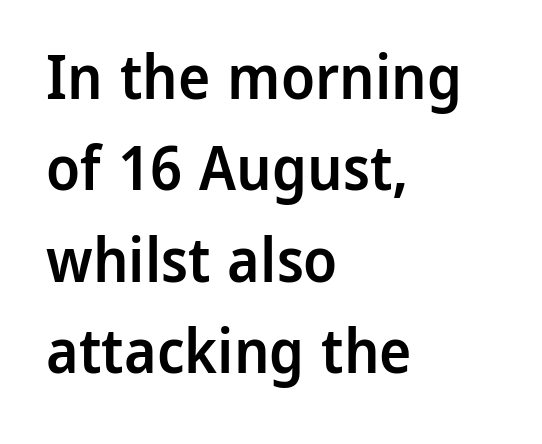
{"serif": "no", "italic": "no", "bold": "semi", "weight": "semibold", "width": "normal", "stroke_contrast": "low", "x_height": "medium", "monospaced": "no", "underline": "no", "align": "left", "line_spacing": "normal", "line_spacing_ratio": 1.5, "letter_spacing": "normal", "letter_spacing_em": 0.0, "glyph_px": 61}
